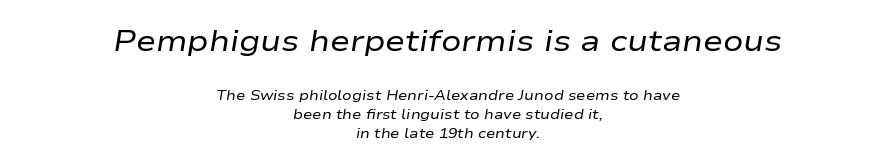
The image shows 30 px regular-weight, wide type, italic (leaning right); set centered, normal line spacing (1.36x), normal letter spacing, not underlined; the first (top) block is 2.14x larger; low stroke contrast and a medium x-height.
